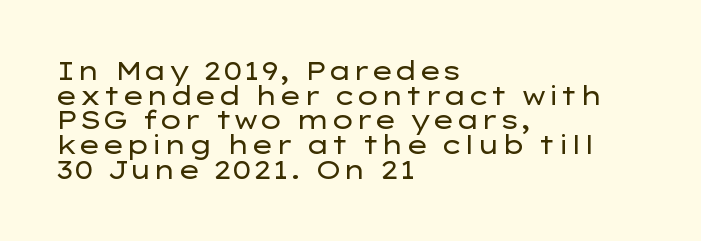
Q: Is the text bold? A: No.
Q: Is the text italic (slanted)? A: No, it is upright.
Q: Is the text underlined? A: No.
Q: How is the paragraph aligned? A: Left-aligned.
Q: Is the spacing between letters normal or unusually wide? A: Normal.
Q: Is the spacing between lines tight, normal or loose? A: Tight.
